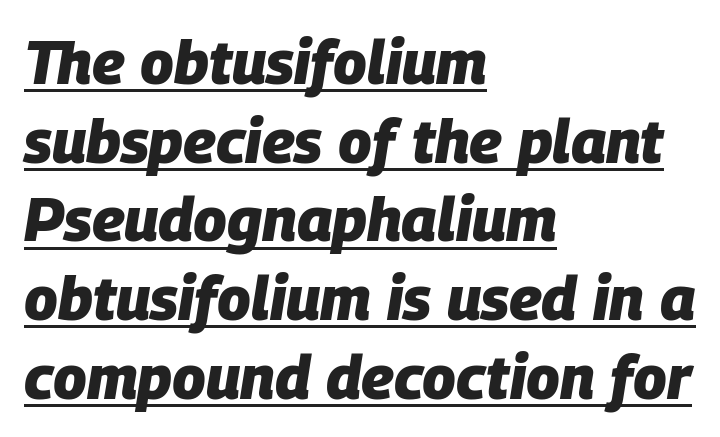
Q: Is the text bold? A: Yes.
Q: Is the text italic (slanted)? A: Yes, it leans right by about 9 degrees.
Q: Is the text underlined? A: Yes.
Q: How is the paragraph aligned? A: Left-aligned.
Q: Is the spacing between letters normal or unusually wide? A: Normal.
Q: Is the spacing between lines tight, normal or loose? A: Normal.
Q: Width (condensed, normal, or wide)? A: Normal.
Q: Stroke contrast? A: Low.
Q: x-height? A: Large.
Q: Monospaced? A: No.
